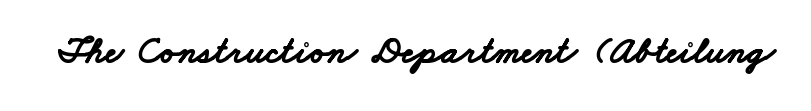
{"serif": "no", "bold": "yes", "weight": "bold", "width": "wide", "stroke_contrast": "low", "x_height": "small", "monospaced": "no", "underline": "no", "letter_spacing": "normal", "letter_spacing_em": 0.0, "glyph_px": 38}
